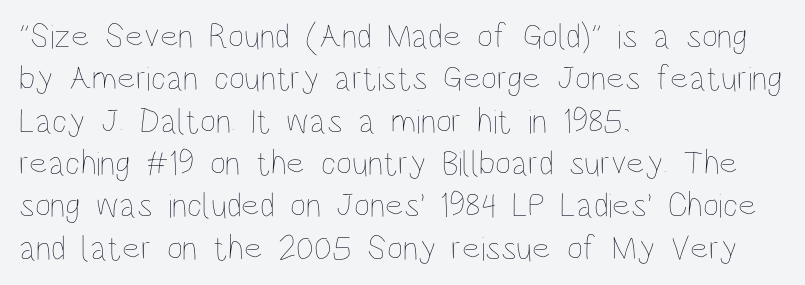
Q: Is the text bold? A: No.
Q: Is the text italic (slanted)? A: No, it is upright.
Q: Is the text underlined? A: No.
Q: How is the paragraph aligned? A: Left-aligned.
Q: Is the spacing between letters normal or unusually wide? A: Normal.
Q: Width (condensed, normal, or wide)? A: Condensed.
Q: Stroke contrast? A: Low.
Q: x-height? A: Large.
Q: Monospaced? A: No.
